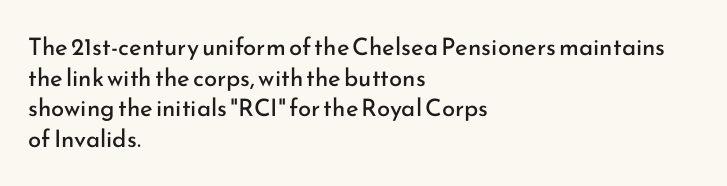
Is the type heavy? It reads as light-to-regular instead. Leftover space on each line is placed entirely after the last word. Characters follow at the spacing the type designer built in. The passage shown stacks its lines at a standard gap.
